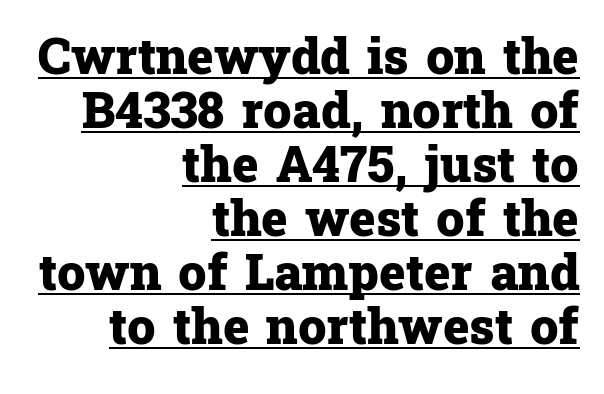
{"serif": "yes", "italic": "no", "bold": "yes", "weight": "heavy", "width": "normal", "stroke_contrast": "low", "x_height": "medium", "monospaced": "no", "underline": "yes", "align": "right", "line_spacing": "tight", "line_spacing_ratio": 1.08, "letter_spacing": "normal", "letter_spacing_em": 0.0, "glyph_px": 50}
